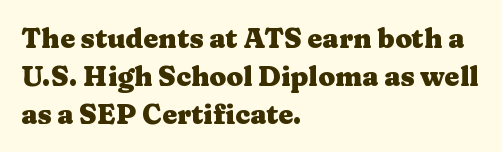
Line spacing here is normal. The baseline area is clear. This sample uses an upright cut, with every glyph sitting square on the baseline. These lines keep a tight, regular rhythm from letter to letter. Line beginnings align vertically; line endings do not.
